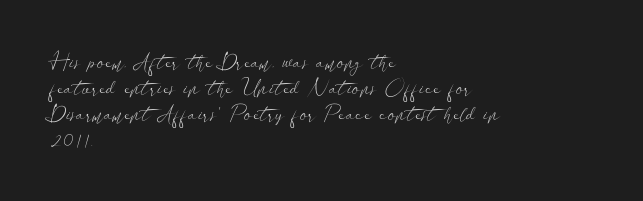
Unmarked baselines from the first word to the last. Students, note that the glyphs here touch the page at normal intervals. Which margin do the lines hug? The left one — the right edge is uneven. The typesetting does not lean heavy: it is not bold.
